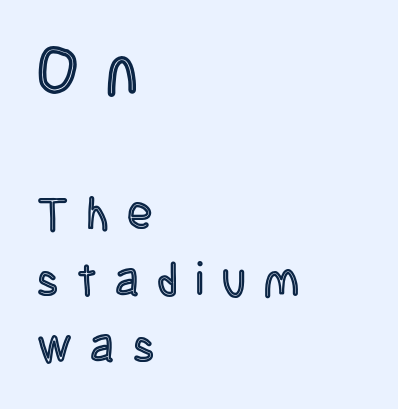
The image shows 69 px condensed type, upright; set left-aligned, normal line spacing (1.44x), unusually wide letter spacing (+0.4 em), not underlined; the first (top) block is 1.5x larger; a large x-height.
